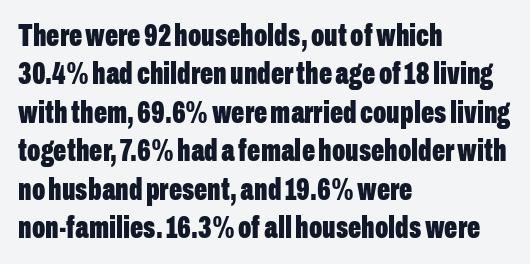
{"serif": "no", "italic": "no", "bold": "yes", "weight": "bold", "width": "condensed", "stroke_contrast": "low", "x_height": "medium", "monospaced": "no", "underline": "no", "align": "left", "line_spacing_ratio": 1.24, "letter_spacing": "normal", "letter_spacing_em": 0.0, "glyph_px": 31}
